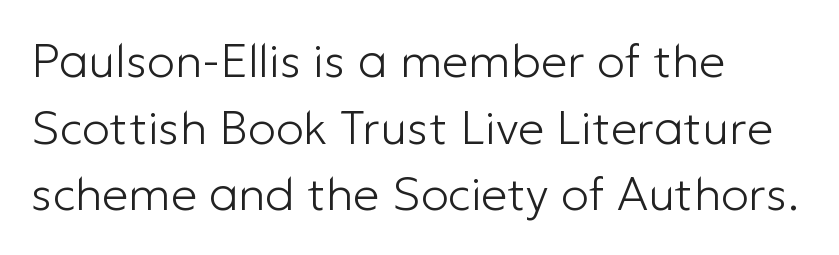
Weight class: somewhere from thin through regular. Posture: upright roman. Reading down the block, your eye returns to a fixed left position each line. Only glyphs here, with clear space below each row. The face used here is rendered with its standard letterfit.
